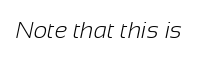
{"bold": "no", "underline": "no", "letter_spacing": "normal", "letter_spacing_em": 0.0, "glyph_px": 24}
